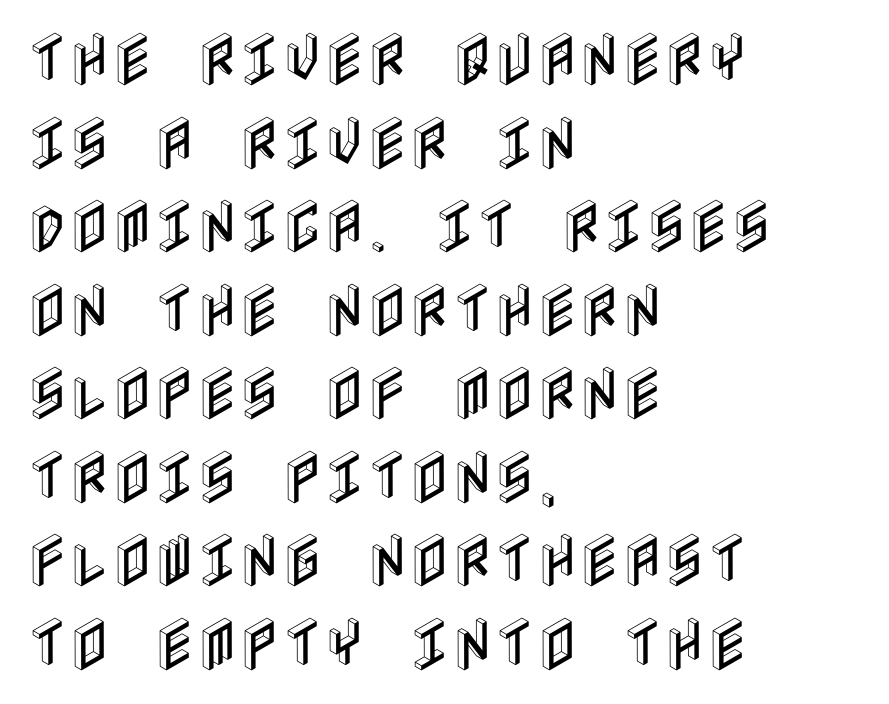
Regular leading. Any mark beneath the type? The region is blank. The paragraph has a hard left edge and a soft right edge. The rendering keeps characters at their native spacing. Does the lettering tilt? It doesn't — this is upright.
